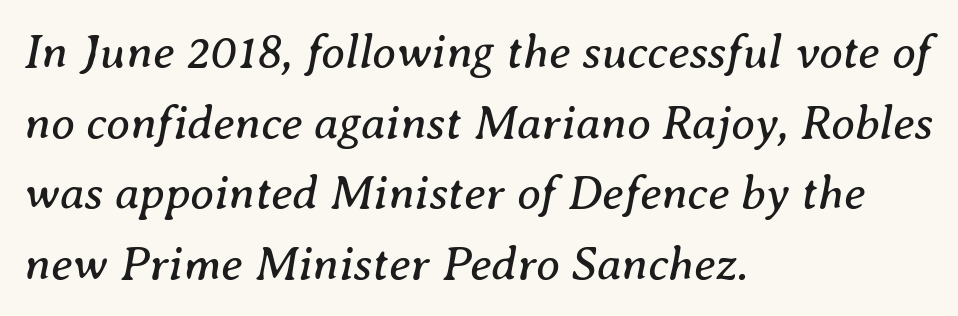
The image shows 48 px regular-weight serif type, italic (leaning right); set left-aligned, normal line spacing (1.47x), normal letter spacing, not underlined; medium stroke contrast and a medium x-height.
